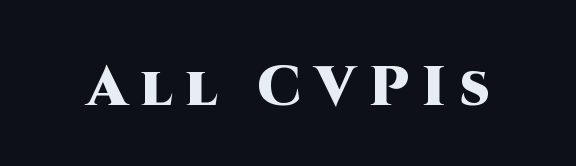
Q: Is the text bold? A: Yes.
Q: Is the text italic (slanted)? A: No, it is upright.
Q: Is the typeface a serif or a sans-serif typeface? A: Sans-serif.
Q: Is the text underlined? A: No.
Q: Is the spacing between letters normal or unusually wide? A: Unusually wide.
Q: Width (condensed, normal, or wide)? A: Normal.
Q: Stroke contrast? A: High.
Q: x-height? A: Large.
Q: Monospaced? A: No.
